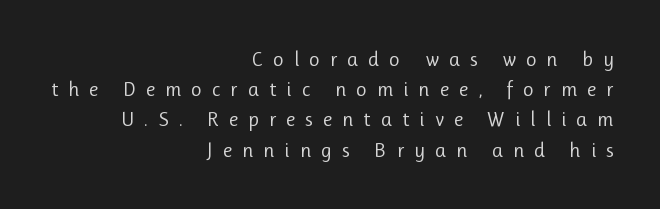
Q: Is the text bold? A: No.
Q: Is the text italic (slanted)? A: No, it is upright.
Q: Is the text underlined? A: No.
Q: How is the paragraph aligned? A: Right-aligned.
Q: Is the spacing between letters normal or unusually wide? A: Unusually wide.
Q: Is the spacing between lines tight, normal or loose? A: Normal.
